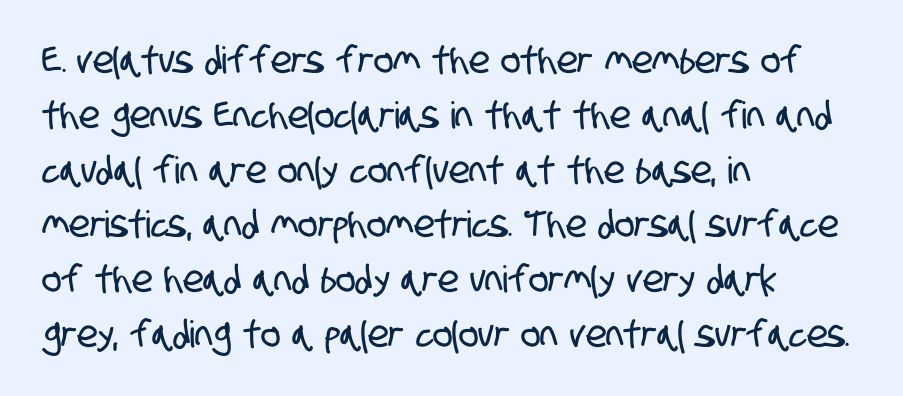
The image shows 37 px condensed sans-serif type; set left-aligned, normal line spacing (1.48x), normal letter spacing, not underlined; low stroke contrast and a large x-height.
